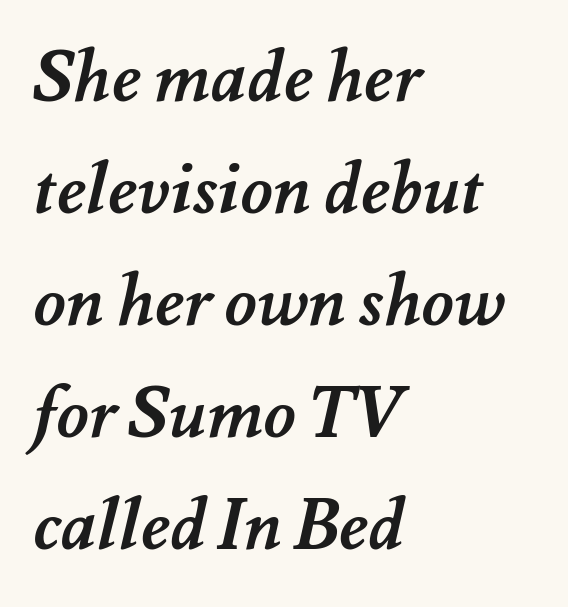
The image shows 70 px semibold type; set left-aligned, normal line spacing (1.6x), normal letter spacing, not underlined; medium stroke contrast and a small x-height.
